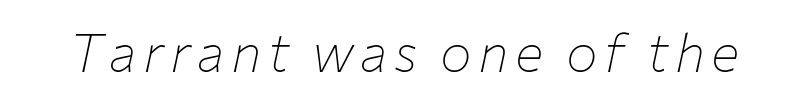
Q: Is the text bold? A: No.
Q: Is the text italic (slanted)? A: Yes, it leans right by about 12 degrees.
Q: Is the text underlined? A: No.
Q: Width (condensed, normal, or wide)? A: Normal.
Q: Stroke contrast? A: Low.
Q: x-height? A: Medium.
Q: Monospaced? A: No.
